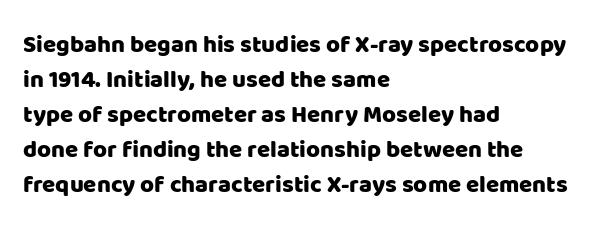
Q: Is the text italic (slanted)? A: No, it is upright.
Q: Is the text underlined? A: No.
Q: How is the paragraph aligned? A: Left-aligned.
Q: Is the spacing between letters normal or unusually wide? A: Normal.
Q: Is the spacing between lines tight, normal or loose? A: Normal.
